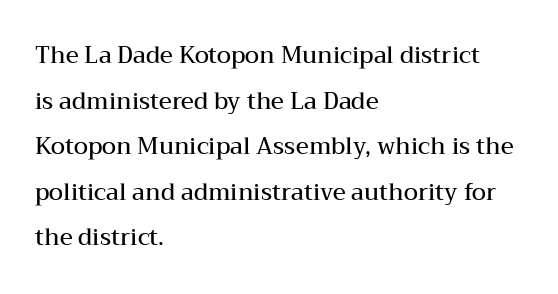
The image shows 23 px text type, upright; set left-aligned, loose line spacing (1.98x), normal letter spacing, not underlined.
